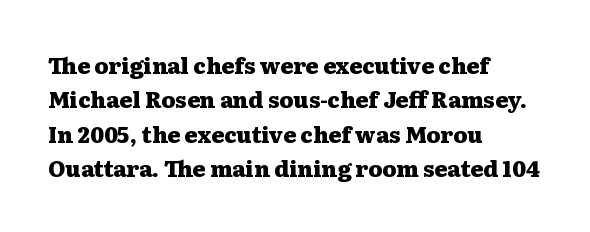
The image shows 22 px bold type, upright; set left-aligned, normal line spacing (1.56x), normal letter spacing, not underlined.
